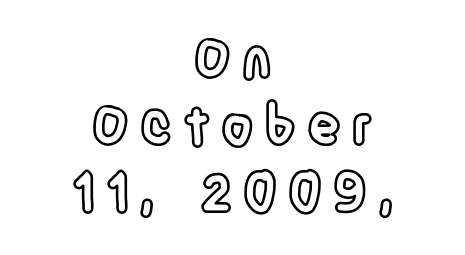
{"italic": "no", "width": "condensed", "x_height": "large", "monospaced": "no", "underline": "no", "align": "center", "line_spacing": "normal", "line_spacing_ratio": 1.28, "letter_spacing": "wide", "letter_spacing_em": 0.21, "glyph_px": 52}
